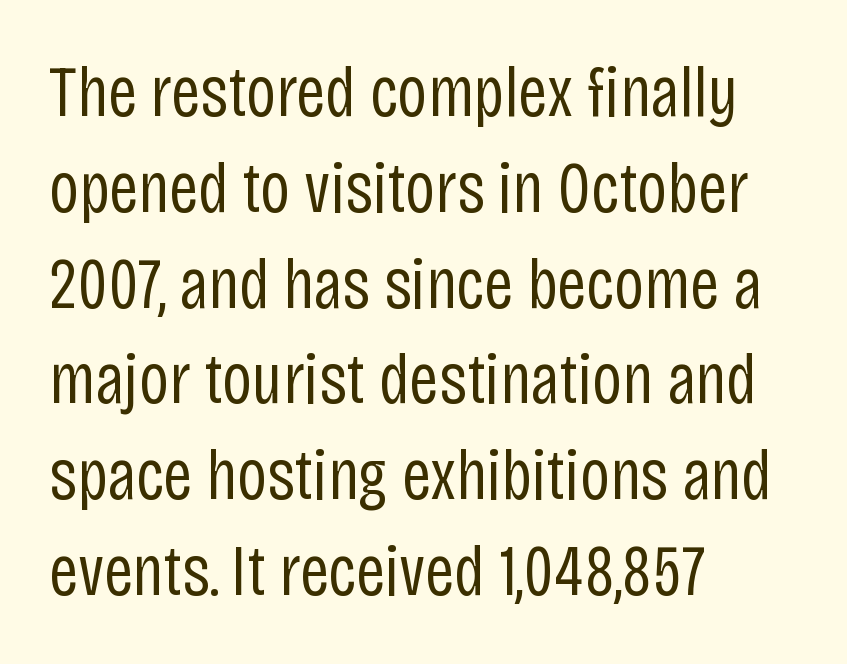
The image shows 72 px regular-weight, condensed sans-serif type, upright; set left-aligned, normal line spacing (1.33x), normal letter spacing, not underlined; low stroke contrast and a large x-height.
